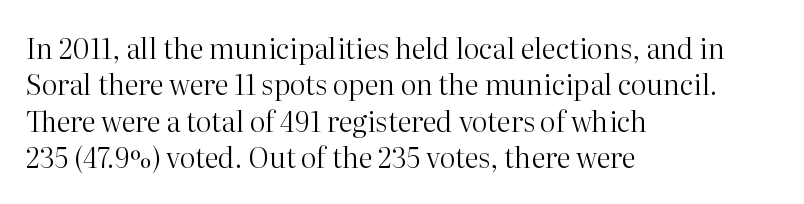
Q: Is the text bold? A: No.
Q: Is the text italic (slanted)? A: No, it is upright.
Q: Is the typeface a serif or a sans-serif typeface? A: Serif.
Q: Is the text underlined? A: No.
Q: How is the paragraph aligned? A: Left-aligned.
Q: Is the spacing between letters normal or unusually wide? A: Normal.
Q: Is the spacing between lines tight, normal or loose? A: Normal.
Q: Width (condensed, normal, or wide)? A: Normal.
Q: Stroke contrast? A: High.
Q: x-height? A: Medium.
Q: Monospaced? A: No.
